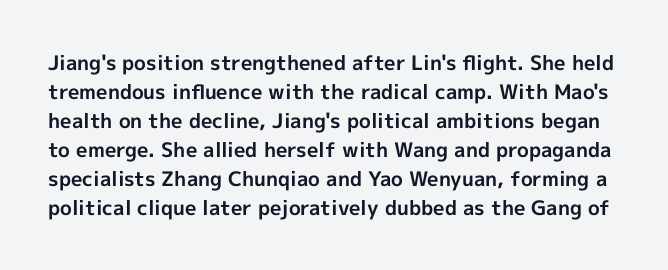
Quick note: underline off. Students, note that the glyphs here touch the page at normal intervals. This sample uses an upright cut, with every glyph sitting square on the baseline. Its strokes are broad and dark, the hallmark of bold type.
